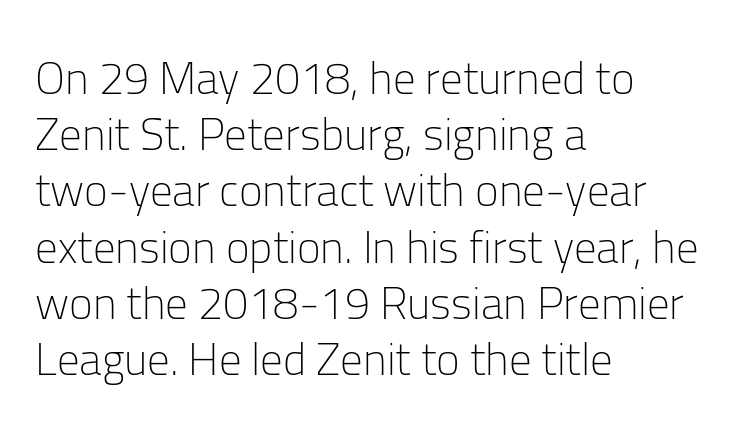
{"serif": "no", "italic": "no", "bold": "no", "weight": "light", "width": "normal", "stroke_contrast": "low", "x_height": "medium", "monospaced": "no", "underline": "no", "align": "left", "line_spacing": "normal", "line_spacing_ratio": 1.25, "letter_spacing": "normal", "letter_spacing_em": 0.0, "glyph_px": 45}
